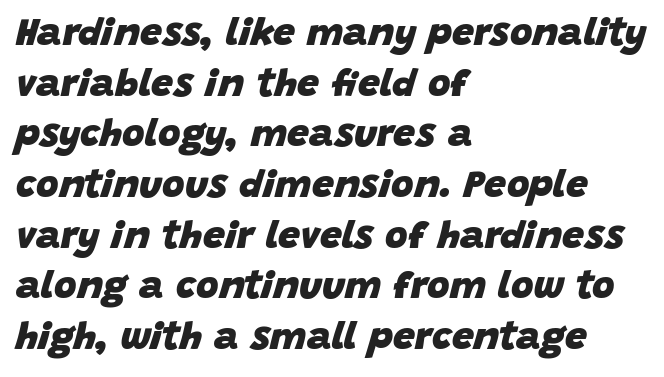
Style check: oblique. In terms of weight, the rendering is a true, heavy bold. There is no visible air inserted between adjacent glyphs. Has an underline been added? It has not.
